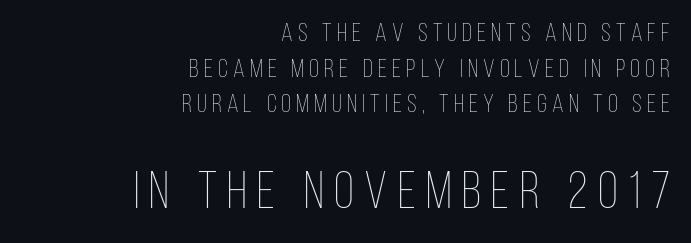
The image shows 52 px thin, condensed type, upright; set right-aligned, normal line spacing (1.37x), unusually wide letter spacing (+0.2 em), not underlined; the second (bottom) block is 2.0x larger; low stroke contrast and a large x-height.
